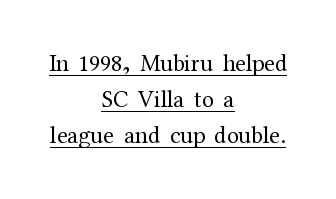
Underline: present. Visually the block forms a symmetrical silhouette, jagged on both flanks. Vertically, the passage feels balanced, rows spaced as you'd expect. Tall strokes in this sample are plumb rather than angled. Caption: standard tracking, unaltered.
